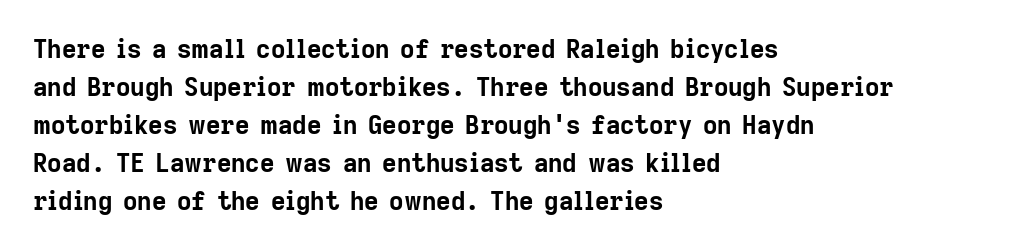
{"italic": "no", "bold": "yes", "underline": "no", "align": "left", "line_spacing": "normal", "line_spacing_ratio": 1.52, "letter_spacing": "normal", "letter_spacing_em": 0.0, "glyph_px": 25}
